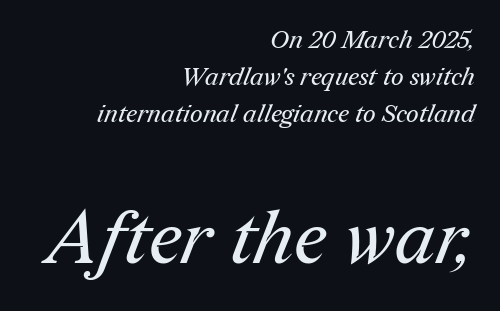
Q: Is the text bold? A: No.
Q: Is the typeface a serif or a sans-serif typeface? A: Serif.
Q: Is the text underlined? A: No.
Q: How is the paragraph aligned? A: Right-aligned.
Q: Is the spacing between letters normal or unusually wide? A: Normal.
Q: Is the spacing between lines tight, normal or loose? A: Normal.
Q: Which block of text is set in a larger size, the first (top) or the second (bottom)? A: The second (bottom) one.
Q: Width (condensed, normal, or wide)? A: Normal.
Q: Stroke contrast? A: Medium.
Q: x-height? A: Medium.
Q: Monospaced? A: No.
